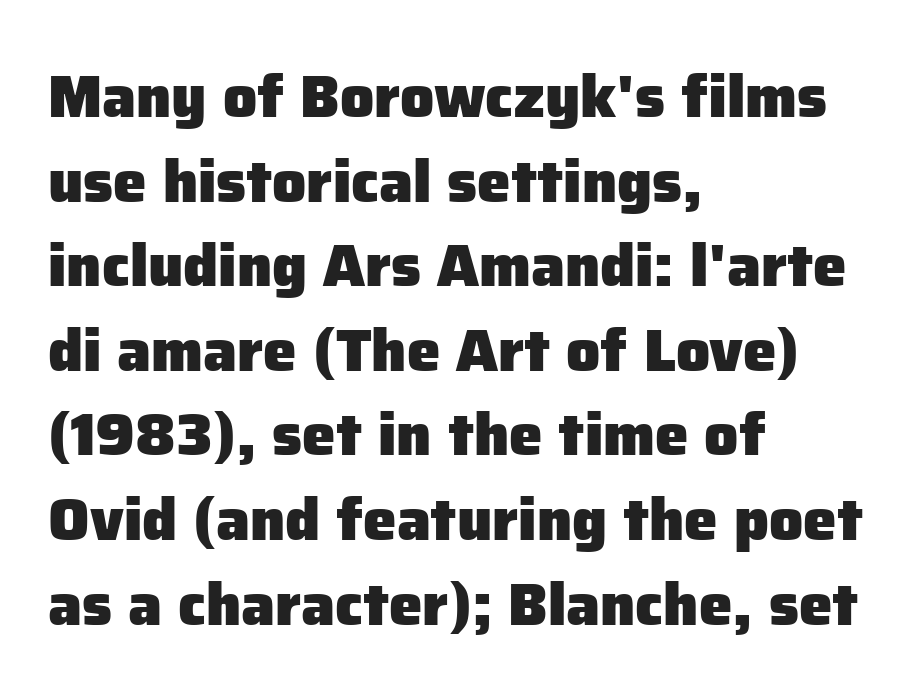
If you measured baseline to baseline, you'd find a middling distance. Proportional: the letters do not fall into vertical columns. Quick note: not italic, upright. Observe the absence of serifs on each vertical stroke in this sample. The rendering keeps characters at their native spacing.
